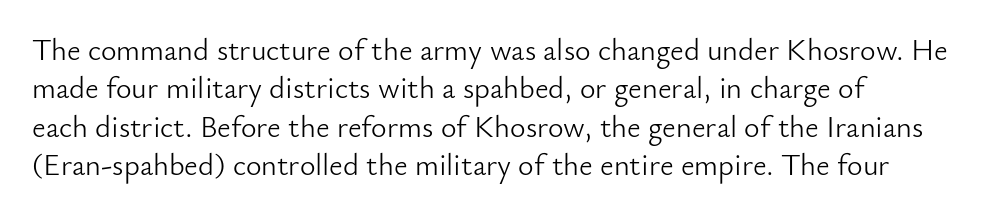
Q: Is the text bold? A: No.
Q: Is the text italic (slanted)? A: No, it is upright.
Q: Is the typeface a serif or a sans-serif typeface? A: Sans-serif.
Q: Is the text underlined? A: No.
Q: Is the spacing between letters normal or unusually wide? A: Normal.
Q: Is the spacing between lines tight, normal or loose? A: Normal.
Q: Width (condensed, normal, or wide)? A: Normal.
Q: Stroke contrast? A: Low.
Q: x-height? A: Small.
Q: Monospaced? A: No.
